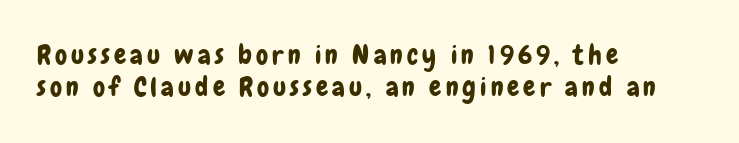
The image shows 27 px text type, upright; set left-aligned, line spacing 1.19x, not underlined.
